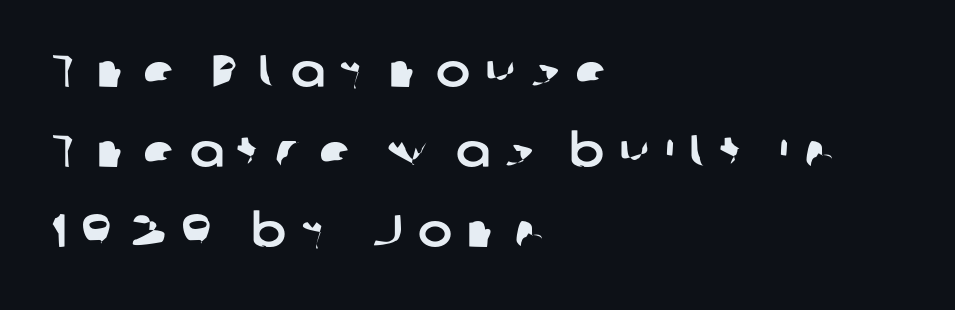
The image shows 46 px sans-serif type; set left-aligned, line spacing 1.74x, unusually wide letter spacing (+0.32 em), not underlined; low stroke contrast and a medium x-height.
